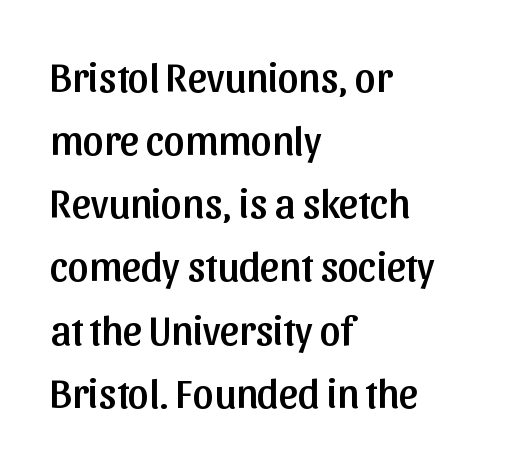
Q: Is the text italic (slanted)? A: No, it is upright.
Q: Is the typeface a serif or a sans-serif typeface? A: Sans-serif.
Q: Is the text underlined? A: No.
Q: How is the paragraph aligned? A: Left-aligned.
Q: Is the spacing between letters normal or unusually wide? A: Normal.
Q: Is the spacing between lines tight, normal or loose? A: Normal.
Q: Width (condensed, normal, or wide)? A: Normal.
Q: Stroke contrast? A: Low.
Q: x-height? A: Medium.
Q: Monospaced? A: No.
